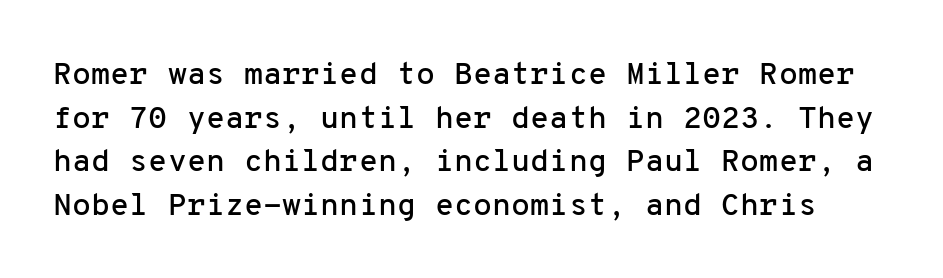
The image shows 31 px sans-serif type, upright, monospaced; set normal line spacing (1.41x), normal letter spacing, not underlined; low stroke contrast and a medium x-height.
